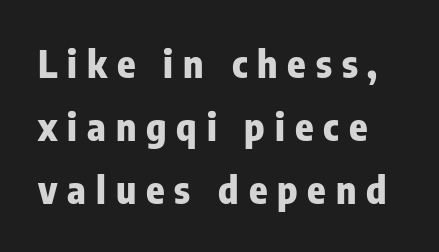
Letters rest on an invisible, unmarked baseline. To sum up the face: it is a sans, with no serifs. Varying glyph widths throughout — classic text-font behaviour. Rows of type keep a routine distance in the vertical direction. Upright lettering throughout. These words are printed bold, with thick strokes throughout.
